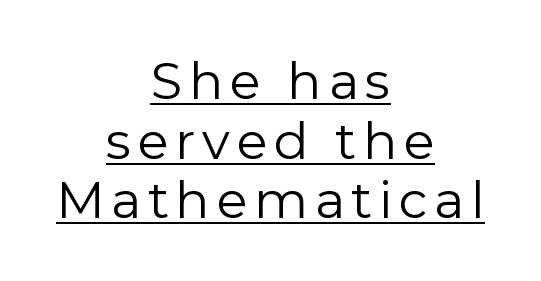
{"serif": "no", "italic": "no", "bold": "no", "weight": "regular", "width": "normal", "stroke_contrast": "low", "x_height": "medium", "monospaced": "no", "underline": "yes", "align": "center", "line_spacing_ratio": 1.17, "glyph_px": 51}
